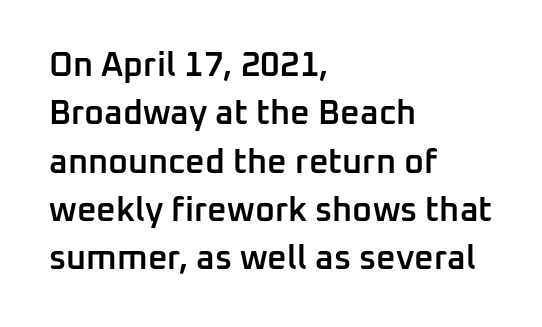
The image shows 34 px semibold sans-serif type, upright; set left-aligned, normal line spacing (1.42x), normal letter spacing, not underlined; low stroke contrast and a medium x-height.
